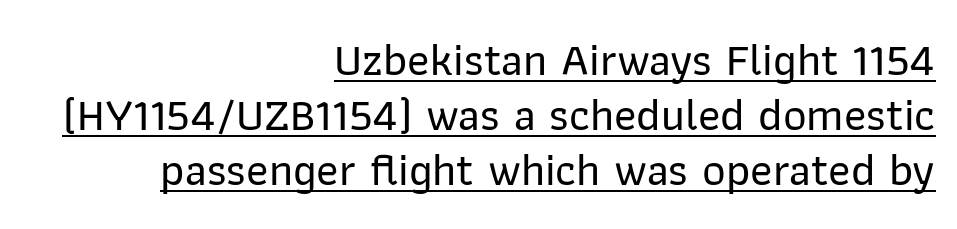
The face used here is proportionally spaced, like ordinary book or web type. The type family on display is of the sans-serif kind. The lettering is marked with a stroke running underneath it. Upright lettering throughout. Line endings align vertically; line beginnings do not.
